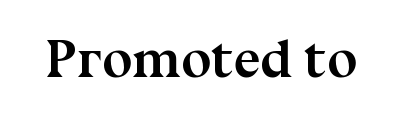
Plenty of ink on the page — the face is bold. Has an underline been added? It has not. A typesetter would call this zero additional tracking. Do the characters align in a grid? No, the font is proportional. Typographically, this falls in the serif category. Notice how the stems are strictly vertical — no italics here.
